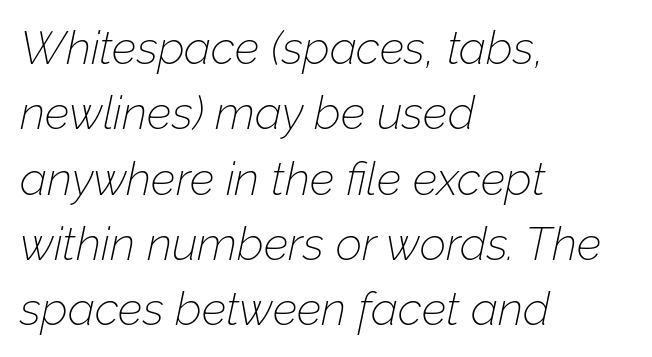
The image shows 46 px thin type, italic (leaning right); set left-aligned, normal line spacing (1.42x), normal letter spacing, not underlined; low stroke contrast and a medium x-height.
